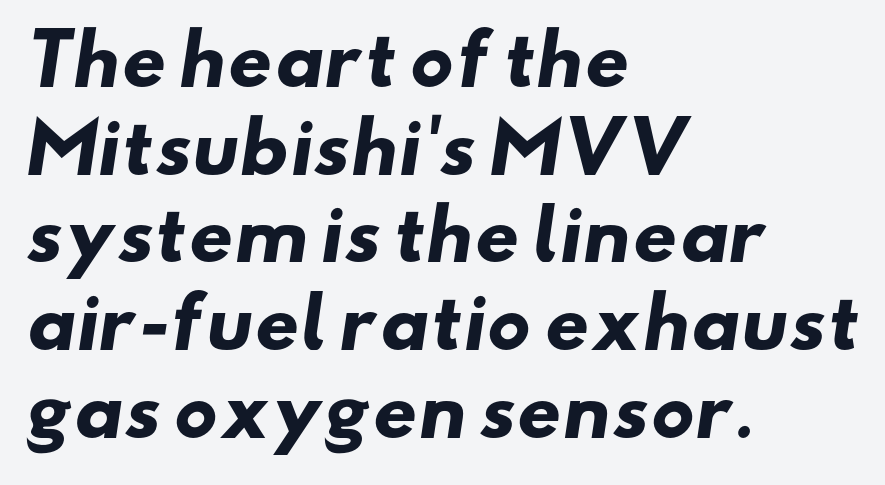
The image shows 69 px heavy, wide sans-serif type; set left-aligned, normal line spacing (1.27x), normal letter spacing, not underlined; low stroke contrast and a small x-height.
